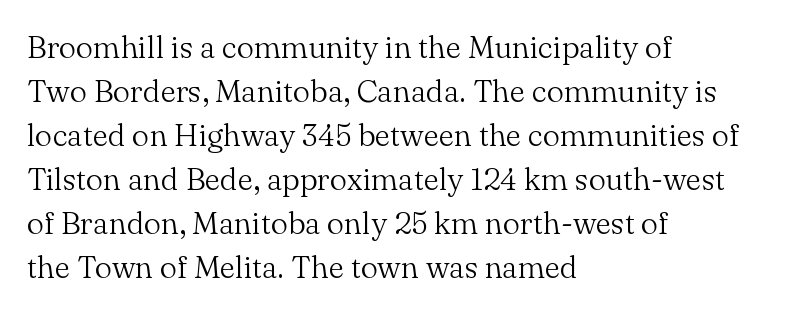
{"serif": "yes", "italic": "no", "bold": "no", "weight": "light", "width": "normal", "stroke_contrast": "medium", "x_height": "small", "monospaced": "no", "underline": "no", "align": "left", "line_spacing": "normal", "line_spacing_ratio": 1.42, "letter_spacing": "normal", "letter_spacing_em": 0.0, "glyph_px": 31}
